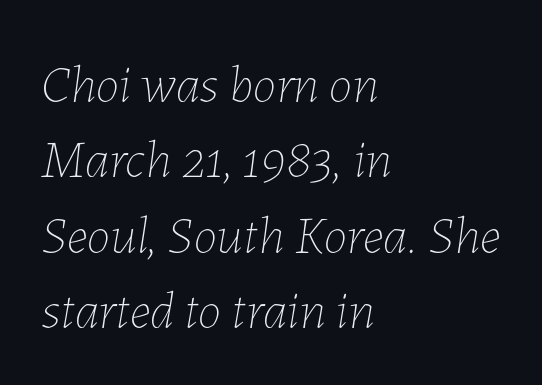
No extra tracking has been applied to these lines. A classic flush-left, rag-right setting is used for this passage. No heavy texture on the line: the type isn't bold. The zone under the glyphs is completely vacant. The rendering uses natural spacing where letterforms have individual widths.
